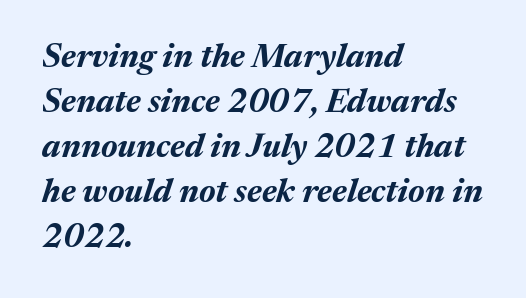
Q: Is the text bold? A: Yes.
Q: Is the text italic (slanted)? A: Yes, it leans right by about 17 degrees.
Q: Is the text underlined? A: No.
Q: How is the paragraph aligned? A: Left-aligned.
Q: Is the spacing between letters normal or unusually wide? A: Normal.
Q: Is the spacing between lines tight, normal or loose? A: Normal.
Q: Width (condensed, normal, or wide)? A: Normal.
Q: Stroke contrast? A: Medium.
Q: x-height? A: Medium.
Q: Monospaced? A: No.
